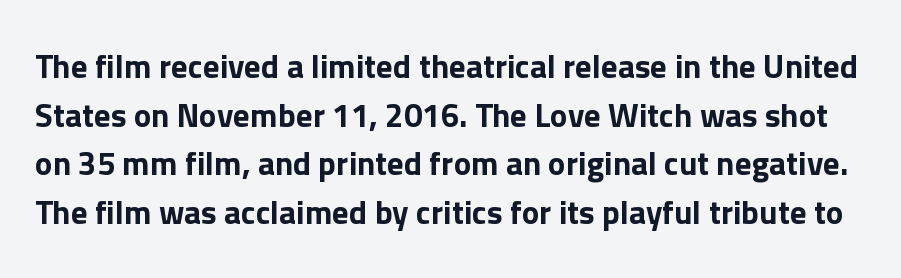
The image shows 33 px sans-serif type, upright; set normal line spacing (1.47x), normal letter spacing, not underlined; low stroke contrast and a medium x-height.
